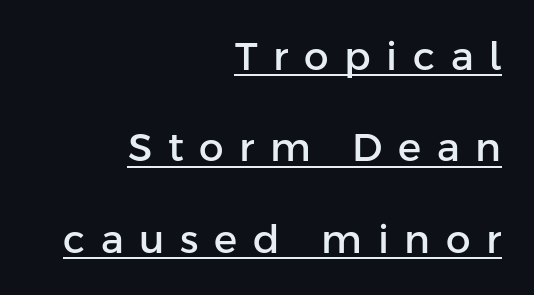
Does the leading feel generous? Absolutely, it's lavish. The passage is arranged like a letterhead date or caption credit — flush right. This is the regular roman posture of the typeface. The typesetter has applied underlining to the passage shown. The tracking reads as deliberately expanded to a designer's eye.
